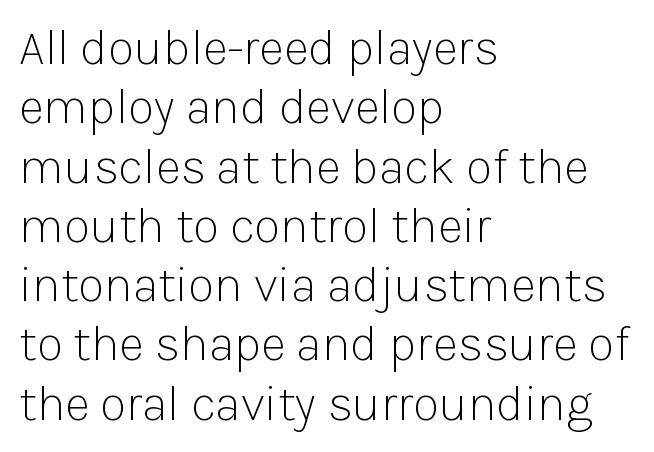
Ordinary non-slanted type is in use. Stroke terminals: plain, sans-serif. All the whitespace from short lines collects on the right. Spacing between characters is what you'd get straight out of the box.
